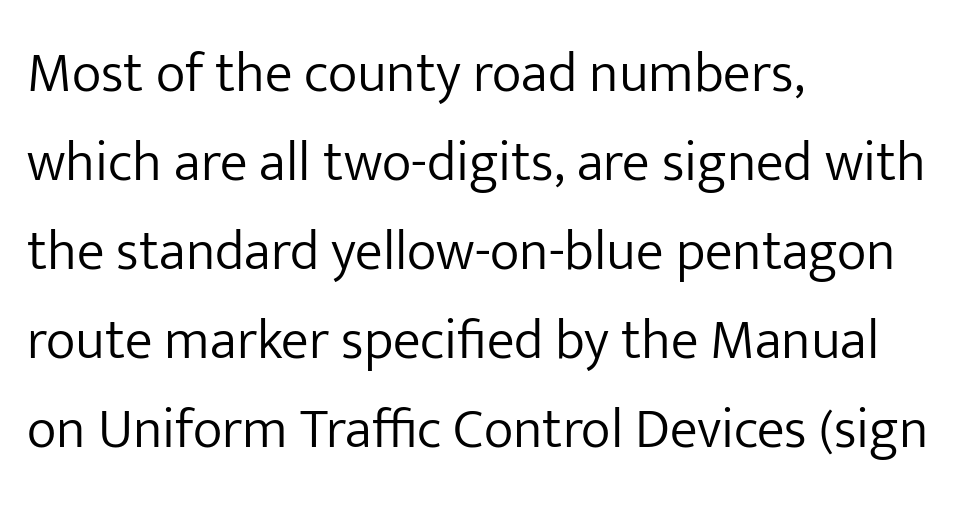
The image shows 56 px light sans-serif type, upright; set left-aligned, normal line spacing (1.59x), normal letter spacing, not underlined; low stroke contrast and a medium x-height.
